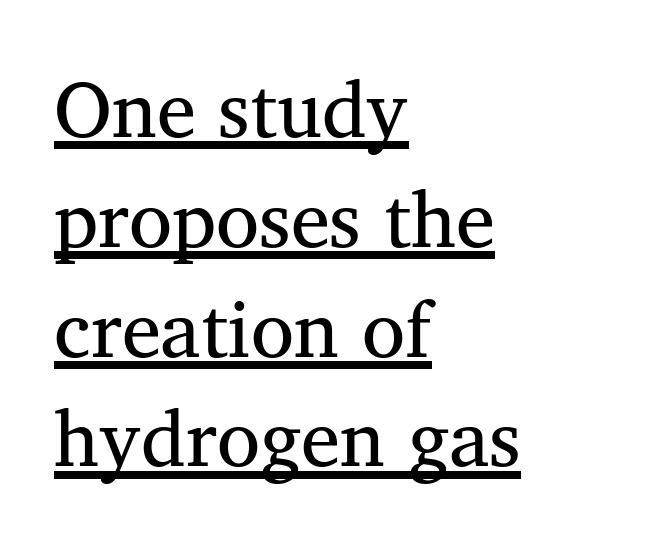
The image shows 79 px regular-weight serif type, upright; set left-aligned, normal line spacing (1.39x), normal letter spacing, underlined; medium stroke contrast and a medium x-height.
